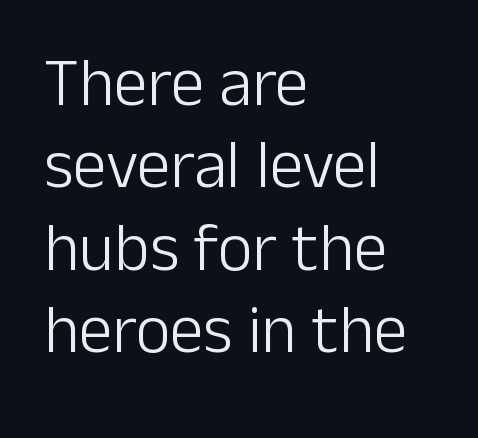
Q: Is the text bold? A: No.
Q: Is the text italic (slanted)? A: No, it is upright.
Q: Is the typeface a serif or a sans-serif typeface? A: Sans-serif.
Q: Is the text underlined? A: No.
Q: How is the paragraph aligned? A: Left-aligned.
Q: Is the spacing between letters normal or unusually wide? A: Normal.
Q: Width (condensed, normal, or wide)? A: Normal.
Q: Stroke contrast? A: Low.
Q: x-height? A: Medium.
Q: Monospaced? A: No.
